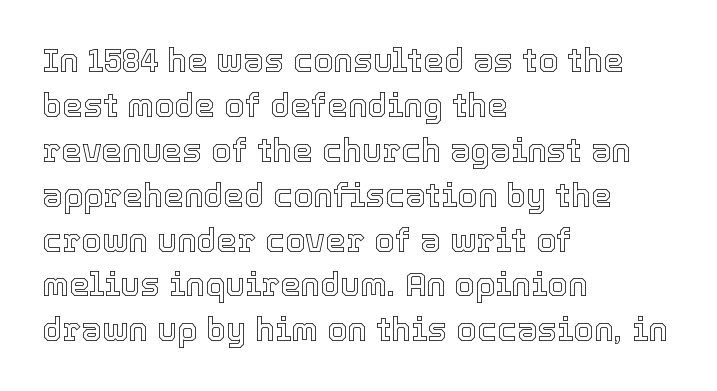
Line spacing here is normal. Rendered with straight, roman letterforms. Short note: letters normally spaced. This rendering uses left alignment, leaving the right contour irregular.
